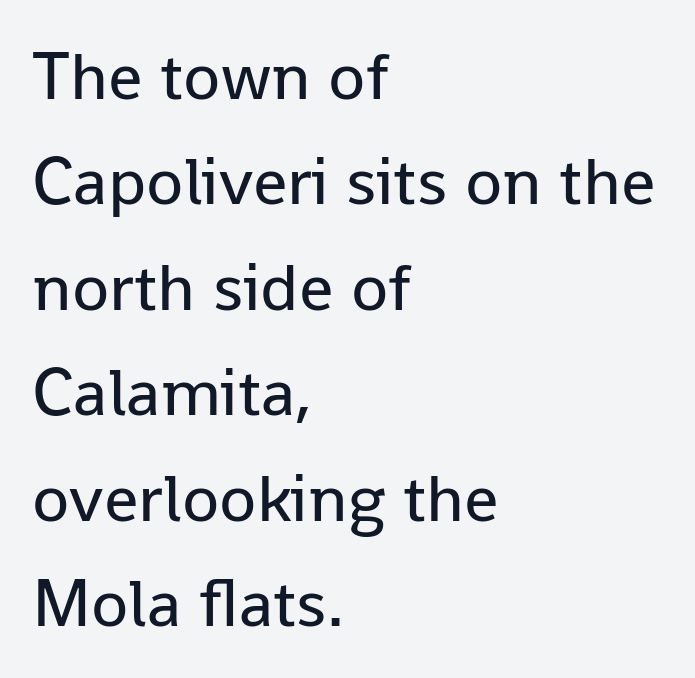
Q: Is the text bold? A: No.
Q: Is the text italic (slanted)? A: No, it is upright.
Q: Is the typeface a serif or a sans-serif typeface? A: Sans-serif.
Q: Is the text underlined? A: No.
Q: How is the paragraph aligned? A: Left-aligned.
Q: Is the spacing between letters normal or unusually wide? A: Normal.
Q: Is the spacing between lines tight, normal or loose? A: Normal.
Q: Width (condensed, normal, or wide)? A: Normal.
Q: Stroke contrast? A: Low.
Q: x-height? A: Medium.
Q: Monospaced? A: No.
